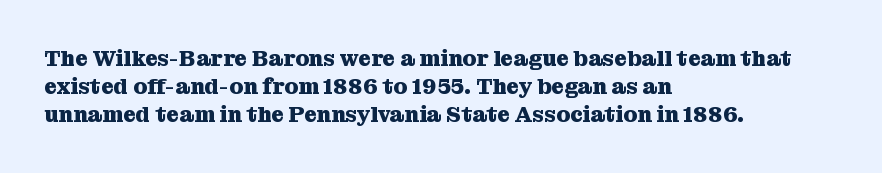
Q: Is the text bold? A: Yes.
Q: Is the text italic (slanted)? A: No, it is upright.
Q: Is the text underlined? A: No.
Q: How is the paragraph aligned? A: Left-aligned.
Q: Is the spacing between letters normal or unusually wide? A: Normal.
Q: Is the spacing between lines tight, normal or loose? A: Normal.
